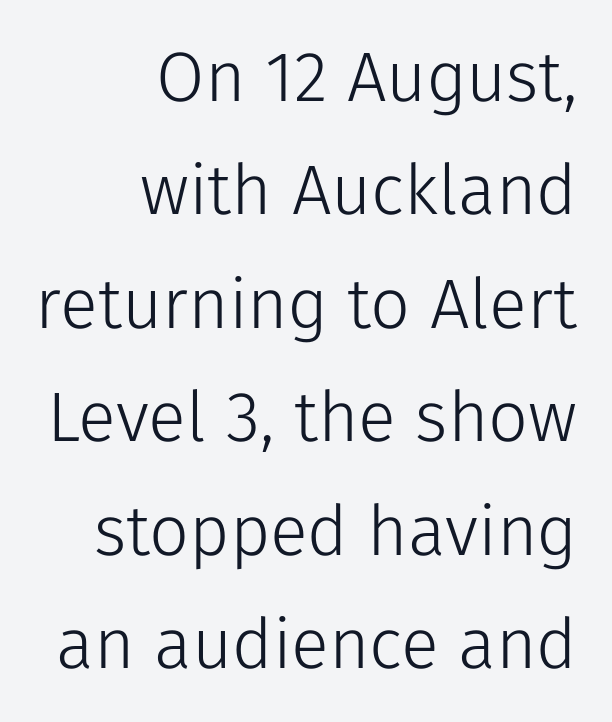
Q: Is the text bold? A: No.
Q: Is the text italic (slanted)? A: No, it is upright.
Q: Is the typeface a serif or a sans-serif typeface? A: Sans-serif.
Q: Is the text underlined? A: No.
Q: How is the paragraph aligned? A: Right-aligned.
Q: Is the spacing between letters normal or unusually wide? A: Normal.
Q: Is the spacing between lines tight, normal or loose? A: Normal.
Q: Width (condensed, normal, or wide)? A: Normal.
Q: Stroke contrast? A: Low.
Q: x-height? A: Medium.
Q: Monospaced? A: No.
